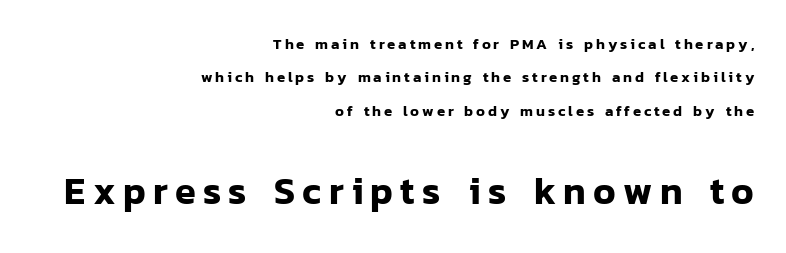
It's the straight-up-and-down kind of type. Grotesque or geometric, the face here clearly has no serifs. The glyphs are unaccompanied by any horizontal stroke below them. The passage shown is typed in a proportional face where columns would drift. You could fit nearly another row in the gap between these rows.
